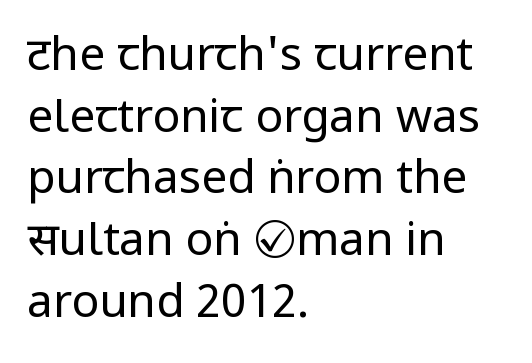
{"serif": "no", "italic": "no", "bold": "no", "weight": "regular", "width": "condensed", "stroke_contrast": "low", "underline": "no", "align": "left", "line_spacing": "normal", "line_spacing_ratio": 1.34, "letter_spacing": "normal", "letter_spacing_em": 0.0, "glyph_px": 46}
